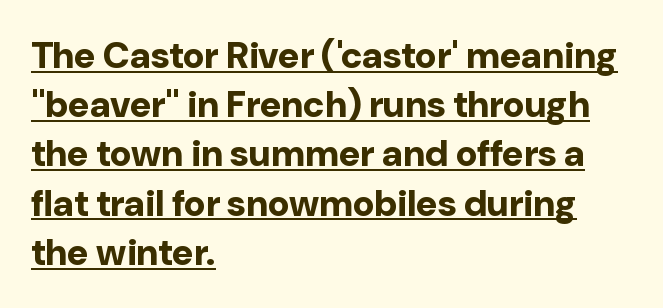
Leftover space on each line is placed entirely after the last word. Students, observe: this is what conventionally led text looks like. Every character sits straight up, as roman type does. Each word holds together tightly as a unit, with standard inter-letter gaps.
